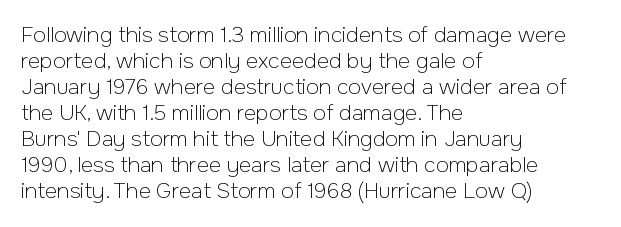
Q: Is the text bold? A: No.
Q: Is the text italic (slanted)? A: No, it is upright.
Q: Is the text underlined? A: No.
Q: How is the paragraph aligned? A: Left-aligned.
Q: Is the spacing between letters normal or unusually wide? A: Normal.
